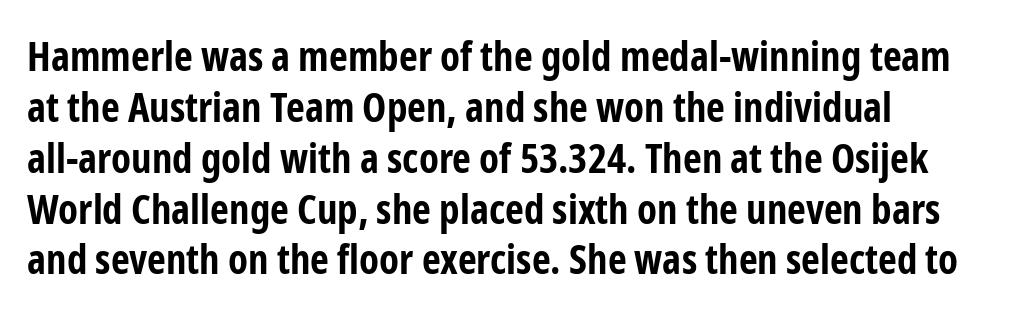
The image shows 41 px bold, condensed sans-serif type, upright; set line spacing 1.24x, normal letter spacing, not underlined; low stroke contrast and a medium x-height.
